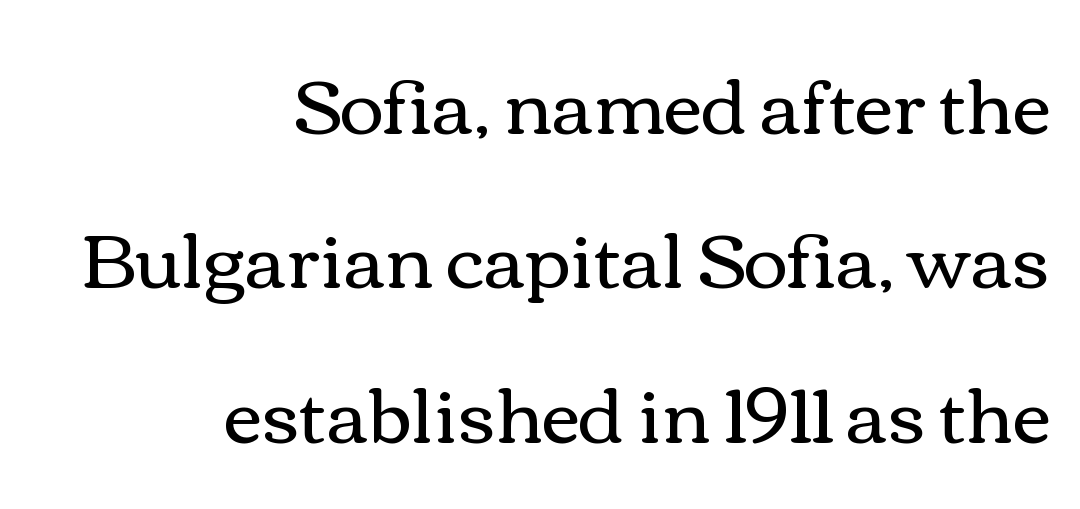
Q: Is the text bold? A: No.
Q: Is the text italic (slanted)? A: No, it is upright.
Q: Is the text underlined? A: No.
Q: How is the paragraph aligned? A: Right-aligned.
Q: Is the spacing between letters normal or unusually wide? A: Normal.
Q: Is the spacing between lines tight, normal or loose? A: Loose.
Q: Width (condensed, normal, or wide)? A: Wide.
Q: Stroke contrast? A: Medium.
Q: x-height? A: Medium.
Q: Monospaced? A: No.
